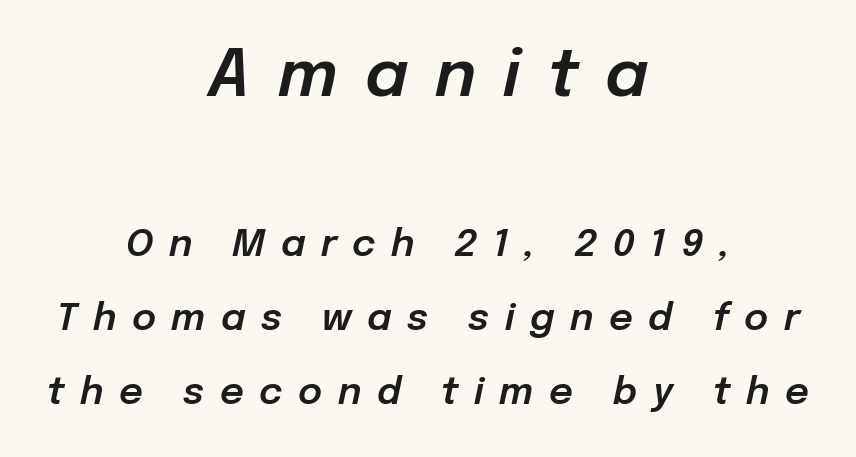
Leading: increased. Tall strokes in this sample are angled rather than plumb. Glance below the letters and you will spot only blank space. Honestly, the letter spacing is so wide it's the main thing you notice. The face used here appears at its bigger size in the upper chunk. Visually the block forms a symmetrical silhouette, jagged on both flanks.
